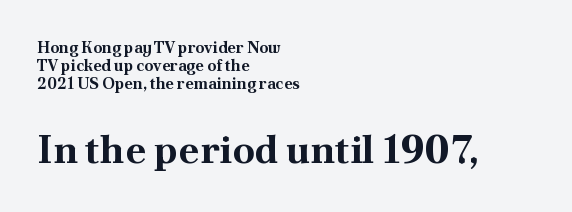
{"serif": "yes", "italic": "no", "bold": "yes", "weight": "bold", "width": "normal", "stroke_contrast": "medium", "x_height": "small", "monospaced": "no", "underline": "no", "align": "left", "line_spacing": "tight", "line_spacing_ratio": 1.12, "letter_spacing": "normal", "letter_spacing_em": 0.0, "larger_block": "second", "size_ratio": 2.5, "glyph_px": 40}
